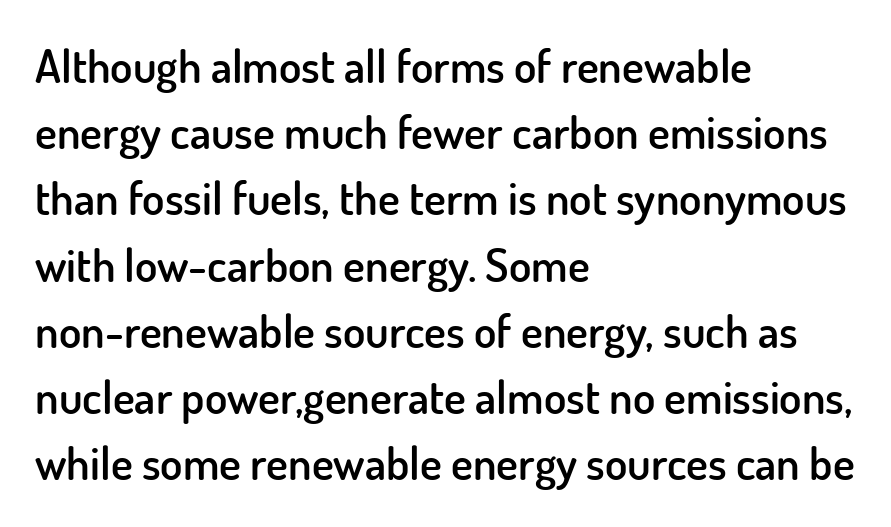
Q: Is the text bold? A: Semi-bold.
Q: Is the text italic (slanted)? A: No, it is upright.
Q: Is the typeface a serif or a sans-serif typeface? A: Sans-serif.
Q: Is the text underlined? A: No.
Q: How is the paragraph aligned? A: Left-aligned.
Q: Is the spacing between letters normal or unusually wide? A: Normal.
Q: Is the spacing between lines tight, normal or loose? A: Normal.
Q: Width (condensed, normal, or wide)? A: Normal.
Q: Stroke contrast? A: Low.
Q: x-height? A: Small.
Q: Monospaced? A: No.
